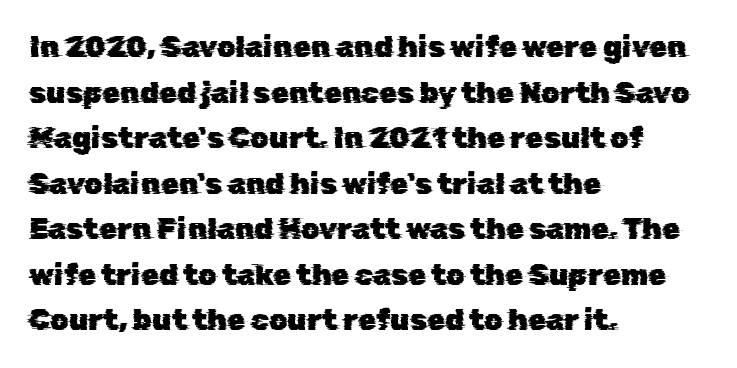
{"serif": "no", "width": "normal", "stroke_contrast": "low", "x_height": "medium", "monospaced": "no", "underline": "no", "align": "left", "line_spacing": "normal", "line_spacing_ratio": 1.57, "letter_spacing": "normal", "letter_spacing_em": 0.0, "glyph_px": 29}
